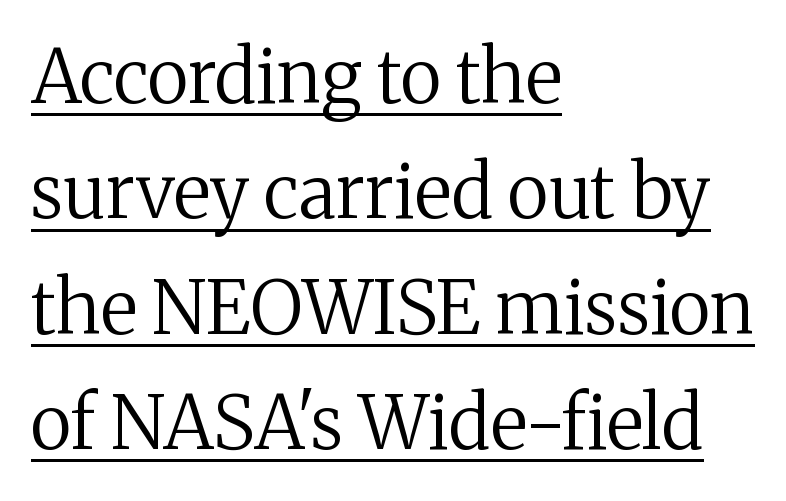
{"serif": "yes", "italic": "no", "bold": "no", "weight": "regular", "width": "normal", "stroke_contrast": "medium", "x_height": "medium", "monospaced": "no", "underline": "yes", "align": "left", "line_spacing": "normal", "line_spacing_ratio": 1.58, "letter_spacing": "normal", "letter_spacing_em": 0.0, "glyph_px": 73}
